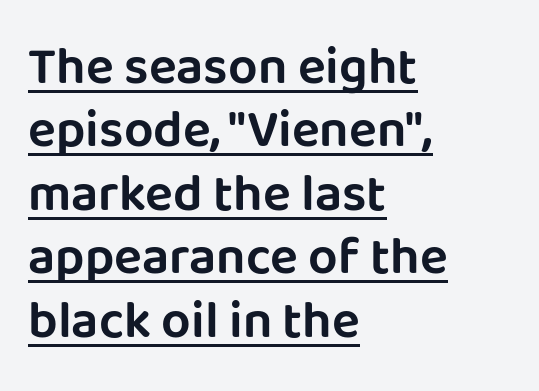
The image shows 52 px sans-serif type, upright; set left-aligned, line spacing 1.22x, normal letter spacing, underlined; low stroke contrast and a large x-height.
